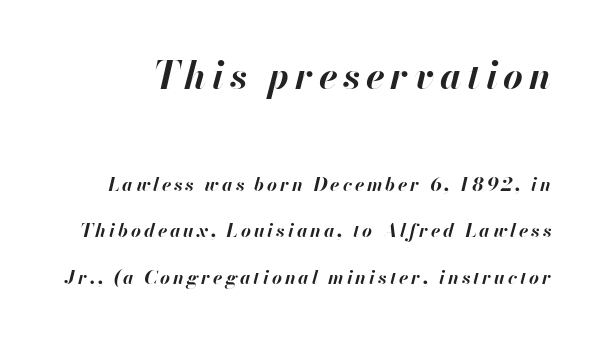
{"italic": "yes", "lean": "right", "slant_degrees": 13, "bold": "yes", "weight": "bold", "width": "normal", "stroke_contrast": "high", "x_height": "small", "monospaced": "no", "underline": "no", "line_spacing": "loose", "line_spacing_ratio": 2.44, "larger_block": "first", "size_ratio": 2.0, "glyph_px": 38}
